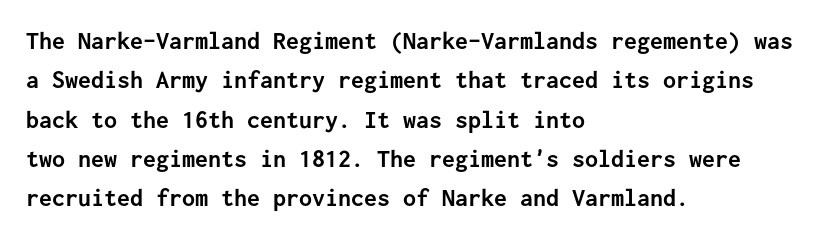
{"italic": "no", "bold": "yes", "underline": "no", "align": "left", "line_spacing": "normal", "line_spacing_ratio": 1.51, "letter_spacing": "normal", "letter_spacing_em": 0.0, "glyph_px": 26}
